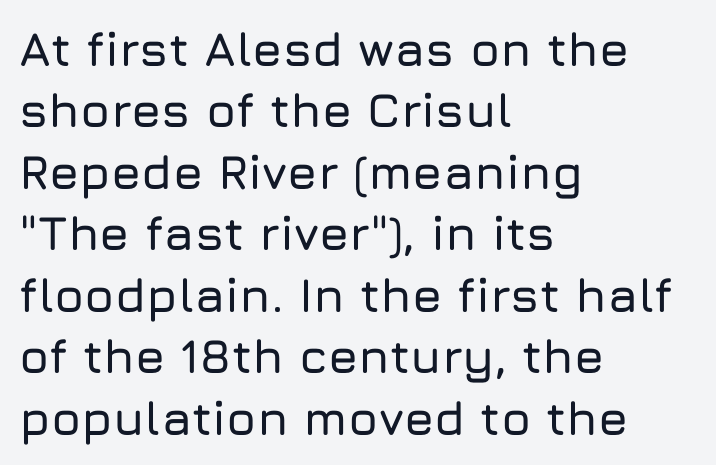
{"serif": "no", "italic": "no", "width": "normal", "stroke_contrast": "low", "x_height": "medium", "monospaced": "no", "underline": "no", "align": "left", "line_spacing": "normal", "line_spacing_ratio": 1.28, "letter_spacing": "normal", "letter_spacing_em": 0.0, "glyph_px": 48}
